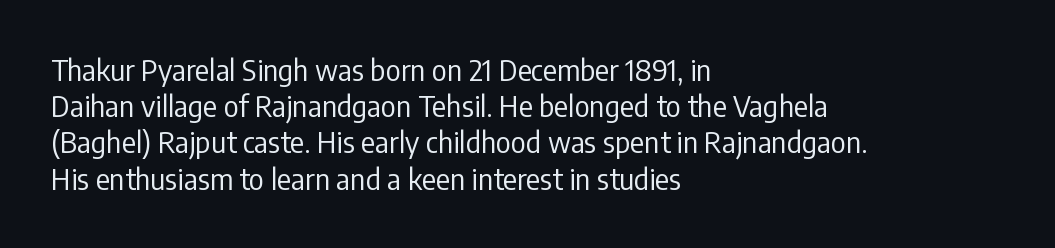
Q: Is the text bold? A: No.
Q: Is the text italic (slanted)? A: No, it is upright.
Q: Is the typeface a serif or a sans-serif typeface? A: Sans-serif.
Q: Is the text underlined? A: No.
Q: How is the paragraph aligned? A: Left-aligned.
Q: Is the spacing between letters normal or unusually wide? A: Normal.
Q: Is the spacing between lines tight, normal or loose? A: Normal.
Q: Width (condensed, normal, or wide)? A: Condensed.
Q: Stroke contrast? A: Low.
Q: x-height? A: Medium.
Q: Monospaced? A: No.
